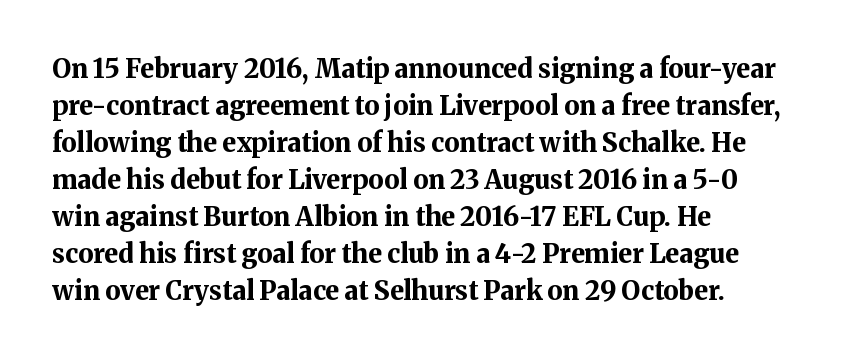
The image shows 26 px bold type, upright; set left-aligned, normal line spacing (1.42x), normal letter spacing, not underlined.
